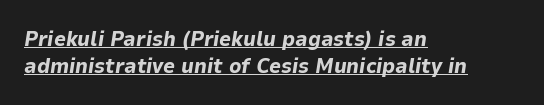
Q: Is the text bold? A: Yes.
Q: Is the text italic (slanted)? A: Yes, it leans right by about 9 degrees.
Q: Is the text underlined? A: Yes.
Q: How is the paragraph aligned? A: Left-aligned.
Q: Is the spacing between letters normal or unusually wide? A: Normal.
Q: Is the spacing between lines tight, normal or loose? A: Normal.
